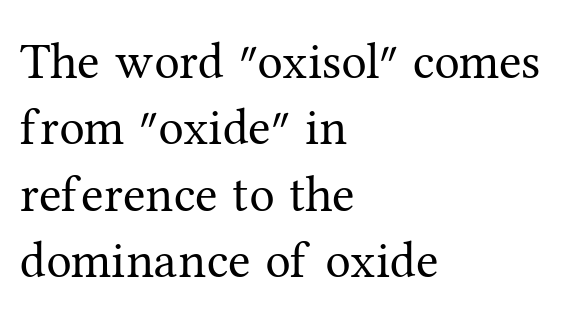
The image shows 51 px regular-weight serif type, upright; set left-aligned, normal line spacing (1.3x), normal letter spacing, not underlined; medium stroke contrast and a medium x-height.
